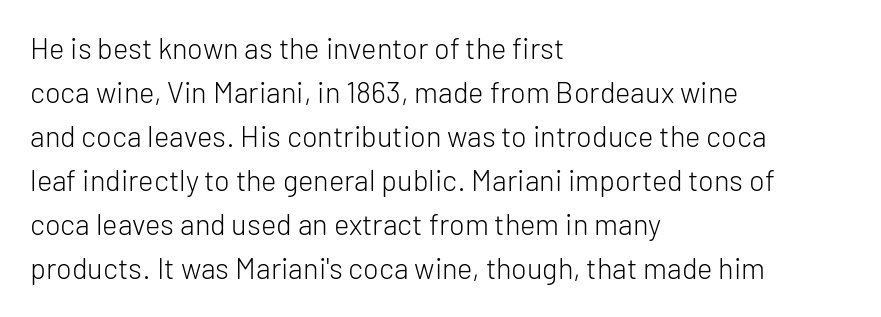
Q: Is the text bold? A: No.
Q: Is the text italic (slanted)? A: No, it is upright.
Q: Is the typeface a serif or a sans-serif typeface? A: Sans-serif.
Q: Is the text underlined? A: No.
Q: How is the paragraph aligned? A: Left-aligned.
Q: Is the spacing between letters normal or unusually wide? A: Normal.
Q: Is the spacing between lines tight, normal or loose? A: Normal.
Q: Width (condensed, normal, or wide)? A: Normal.
Q: Stroke contrast? A: Low.
Q: x-height? A: Medium.
Q: Monospaced? A: No.
